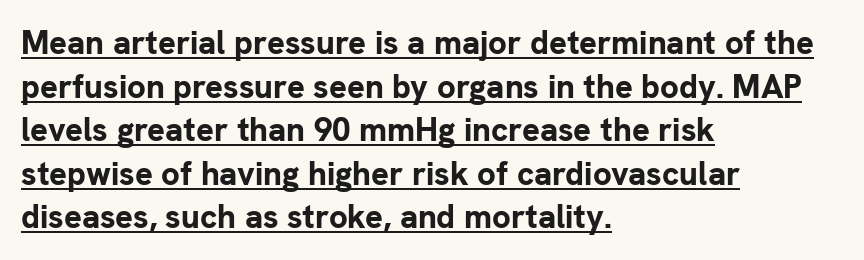
{"serif": "no", "italic": "no", "bold": "yes", "weight": "bold", "width": "normal", "stroke_contrast": "low", "x_height": "medium", "monospaced": "no", "underline": "yes", "align": "left", "line_spacing": "normal", "line_spacing_ratio": 1.32, "letter_spacing": "normal", "letter_spacing_em": 0.0, "glyph_px": 33}
